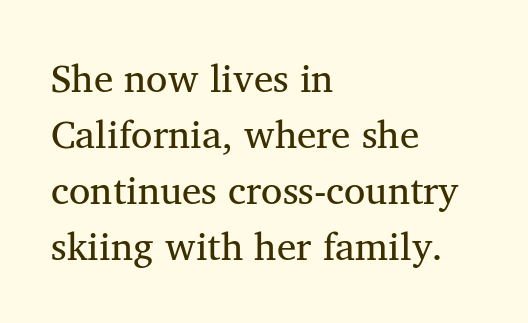
{"serif": "yes", "italic": "no", "bold": "no", "weight": "regular", "width": "normal", "stroke_contrast": "medium", "x_height": "medium", "monospaced": "no", "underline": "no", "align": "left", "line_spacing": "normal", "line_spacing_ratio": 1.44, "letter_spacing": "normal", "letter_spacing_em": 0.0, "glyph_px": 39}
